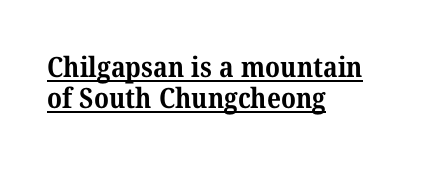
In terms of leading, this rendering errs on the cramped side. You can tell from the footed stems that serif type was used. Characters follow at the spacing the type designer built in. Each letter keeps its own natural width here, so spacing adapts to shape. The ragged edge is on the right, which tells us the setting is flush left.
